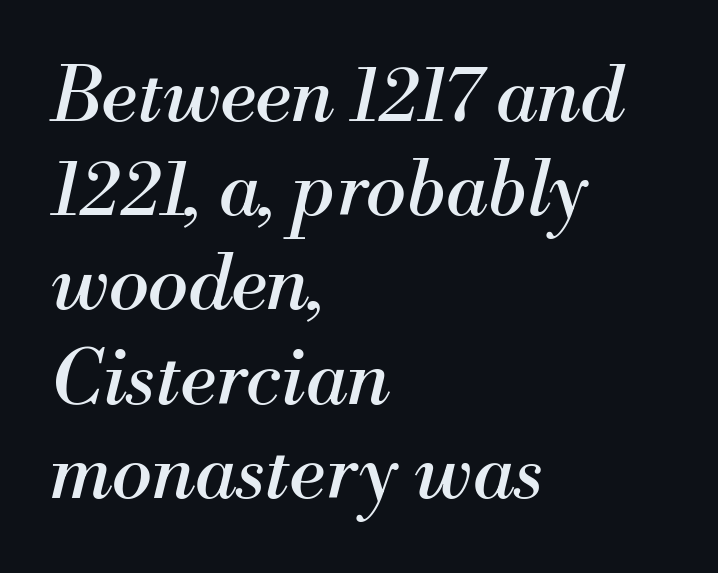
The image shows 76 px regular-weight serif type, italic (leaning right); set left-aligned, line spacing 1.24x, normal letter spacing, not underlined; medium stroke contrast and a small x-height.
